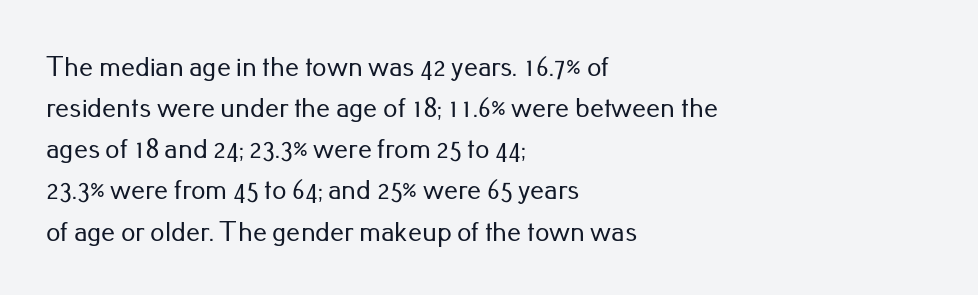
{"serif": "no", "italic": "no", "width": "normal", "stroke_contrast": "low", "x_height": "small", "monospaced": "no", "underline": "no", "align": "left", "line_spacing": "normal", "line_spacing_ratio": 1.47, "letter_spacing": "normal", "letter_spacing_em": 0.0, "glyph_px": 28}
